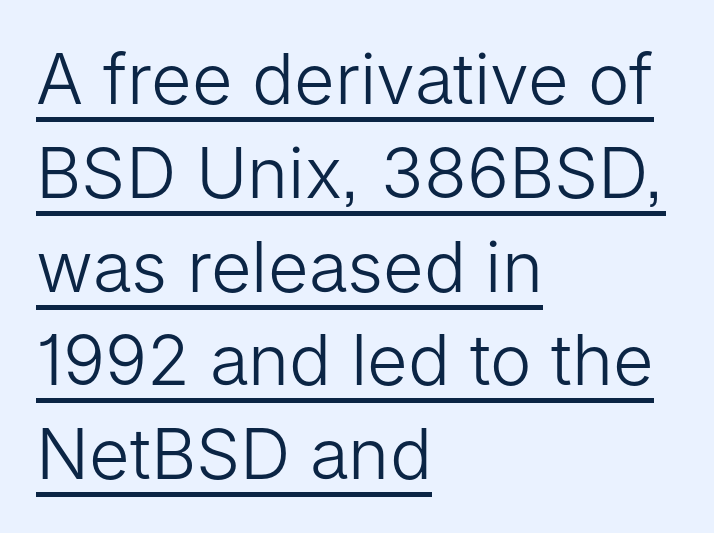
The image shows 70 px light sans-serif type, upright; set left-aligned, normal line spacing (1.34x), normal letter spacing, underlined; low stroke contrast and a medium x-height.
